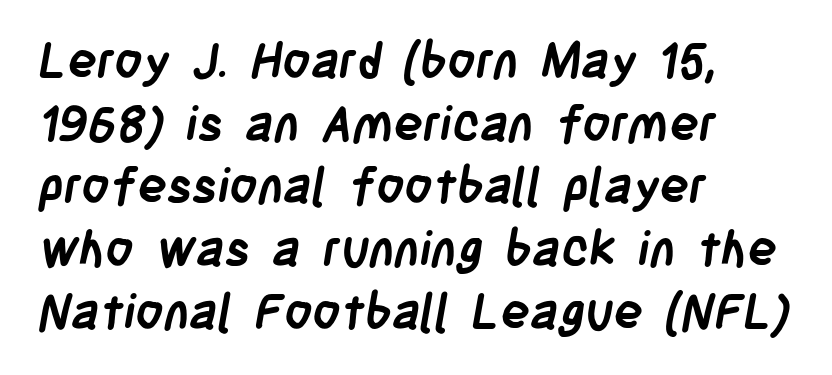
Q: Is the text bold? A: Yes.
Q: Is the typeface a serif or a sans-serif typeface? A: Sans-serif.
Q: Is the text underlined? A: No.
Q: How is the paragraph aligned? A: Left-aligned.
Q: Is the spacing between letters normal or unusually wide? A: Normal.
Q: Is the spacing between lines tight, normal or loose? A: Normal.
Q: Width (condensed, normal, or wide)? A: Condensed.
Q: Stroke contrast? A: Low.
Q: x-height? A: Large.
Q: Monospaced? A: No.
